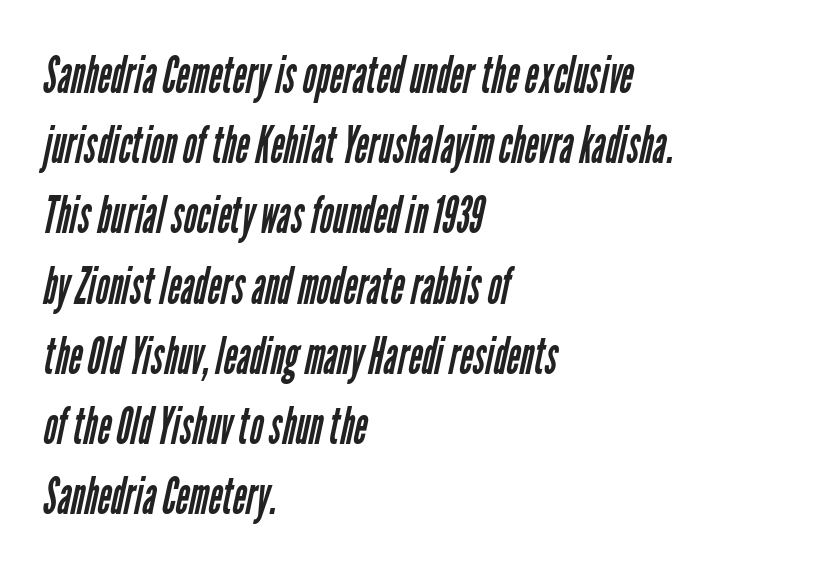
Q: Is the text bold? A: No.
Q: Is the typeface a serif or a sans-serif typeface? A: Sans-serif.
Q: Is the text underlined? A: No.
Q: How is the paragraph aligned? A: Left-aligned.
Q: Is the spacing between letters normal or unusually wide? A: Normal.
Q: Is the spacing between lines tight, normal or loose? A: Normal.
Q: Width (condensed, normal, or wide)? A: Condensed.
Q: Stroke contrast? A: Low.
Q: x-height? A: Medium.
Q: Monospaced? A: No.
